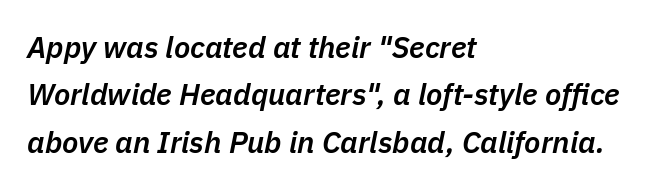
Q: Is the text bold? A: Semi-bold.
Q: Is the text italic (slanted)? A: Yes, it leans right by about 11 degrees.
Q: Is the text underlined? A: No.
Q: How is the paragraph aligned? A: Left-aligned.
Q: Is the spacing between letters normal or unusually wide? A: Normal.
Q: Is the spacing between lines tight, normal or loose? A: Normal.
Q: Width (condensed, normal, or wide)? A: Normal.
Q: Stroke contrast? A: Low.
Q: x-height? A: Medium.
Q: Monospaced? A: No.
